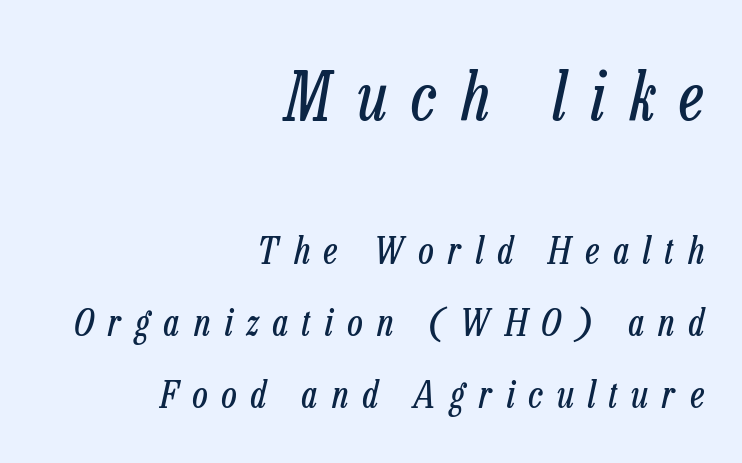
The composition opens big and finishes small. On a weight scale, this lands at 450 or below. Horizontally, the lines are justified to the trailing edge only. You could not count columns in this text — the font is proportionally spaced. This sample trades compactness for vertical openness between lines.
